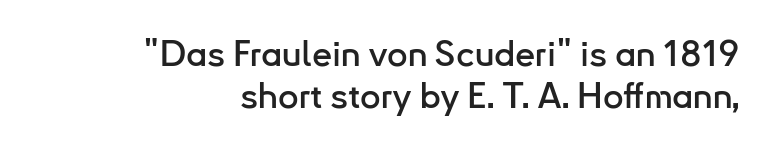
The image shows 36 px sans-serif type, upright; set right-aligned, line spacing 1.18x, normal letter spacing, not underlined; low stroke contrast and a small x-height.
